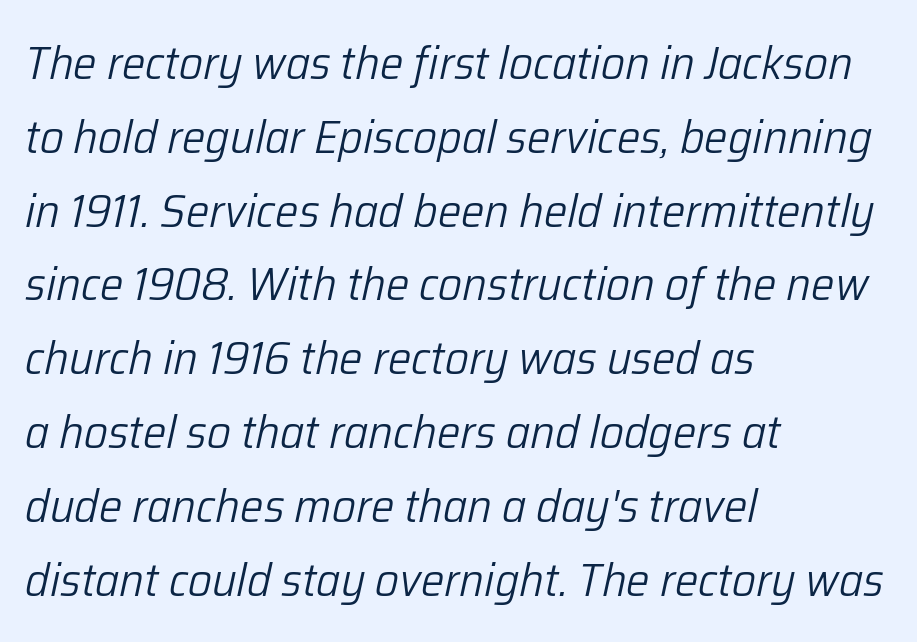
Q: Is the text bold? A: No.
Q: Is the text italic (slanted)? A: Yes, it leans right by about 12 degrees.
Q: Is the text underlined? A: No.
Q: How is the paragraph aligned? A: Left-aligned.
Q: Is the spacing between letters normal or unusually wide? A: Normal.
Q: Is the spacing between lines tight, normal or loose? A: Normal.
Q: Width (condensed, normal, or wide)? A: Normal.
Q: Stroke contrast? A: Low.
Q: x-height? A: Medium.
Q: Monospaced? A: No.
